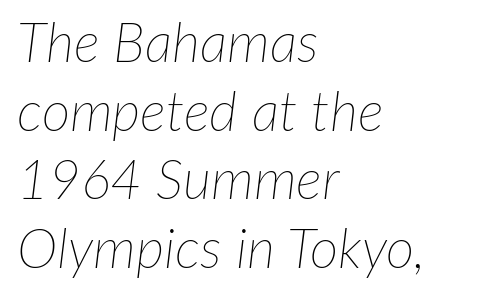
The image shows 55 px thin type, italic (leaning right); set left-aligned, normal line spacing (1.25x), normal letter spacing, not underlined; low stroke contrast and a medium x-height.
